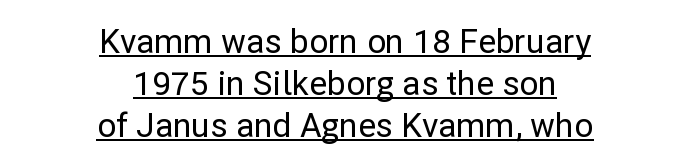
{"serif": "no", "italic": "no", "width": "normal", "stroke_contrast": "low", "x_height": "medium", "monospaced": "no", "underline": "yes", "align": "center", "line_spacing": "normal", "line_spacing_ratio": 1.27, "letter_spacing": "normal", "letter_spacing_em": 0.0, "glyph_px": 33}
